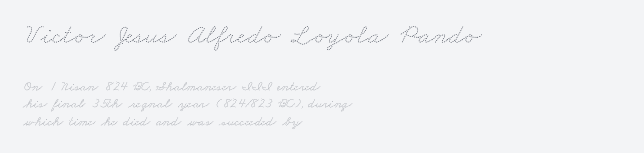
Q: Is the text bold? A: No.
Q: Is the text underlined? A: No.
Q: How is the paragraph aligned? A: Left-aligned.
Q: Is the spacing between letters normal or unusually wide? A: Normal.
Q: Which block of text is set in a larger size, the first (top) or the second (bottom)? A: The first (top) one.
Q: Width (condensed, normal, or wide)? A: Wide.
Q: Stroke contrast? A: Low.
Q: x-height? A: Small.
Q: Monospaced? A: No.
